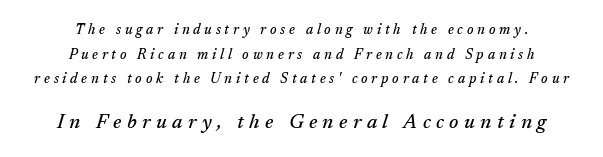
{"italic": "yes", "lean": "right", "slant_degrees": 17, "underline": "no", "align": "center", "line_spacing_ratio": 1.76, "letter_spacing": "wide", "letter_spacing_em": 0.27, "larger_block": "second", "size_ratio": 1.43, "glyph_px": 20}
